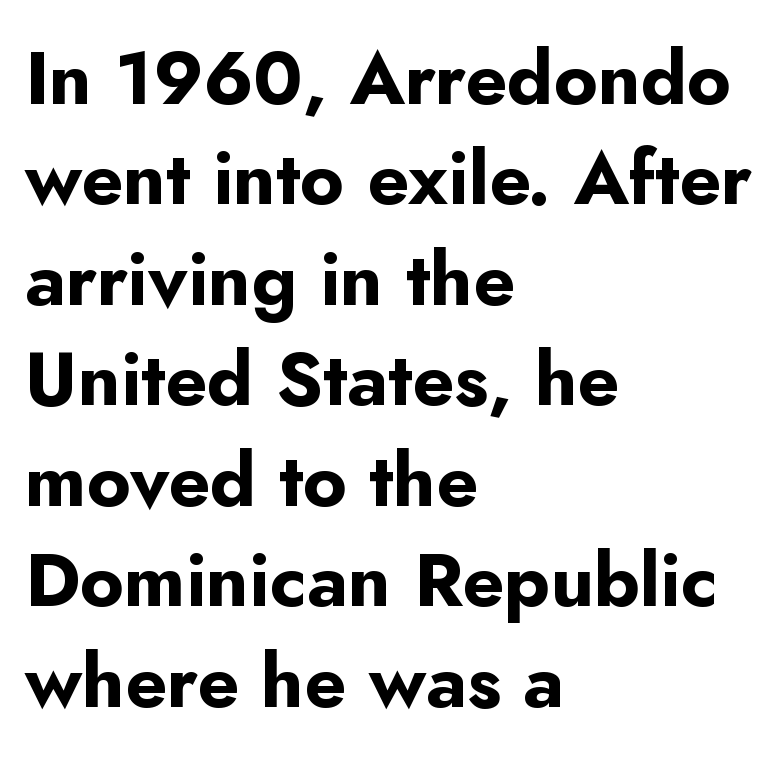
Short note: letters normally spaced. The type sits square on the baseline with zero lean. Nope, no serifs anywhere on these letters. A dark, heavy texture on the line: the type is bold.
